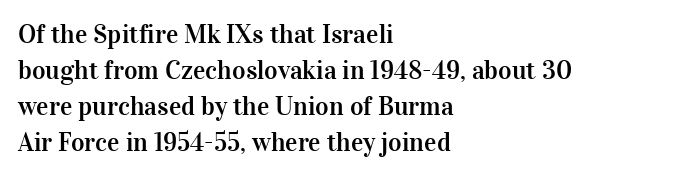
Q: Is the text italic (slanted)? A: No, it is upright.
Q: Is the text underlined? A: No.
Q: How is the paragraph aligned? A: Left-aligned.
Q: Is the spacing between letters normal or unusually wide? A: Normal.
Q: Is the spacing between lines tight, normal or loose? A: Normal.
